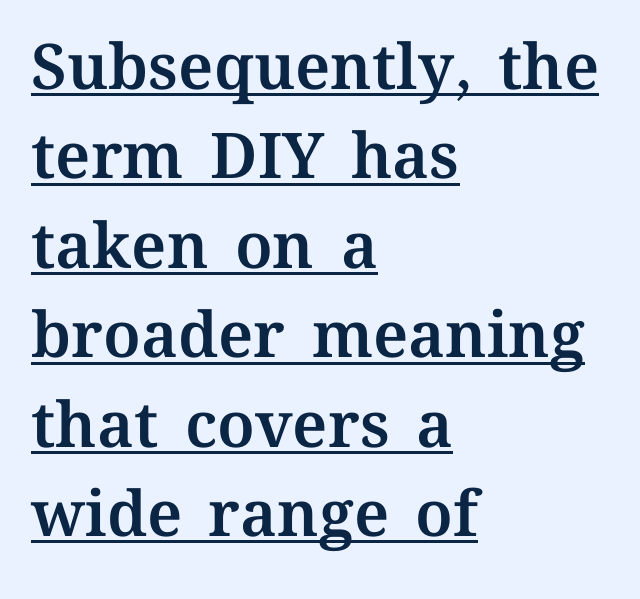
Q: Is the text italic (slanted)? A: No, it is upright.
Q: Is the text underlined? A: Yes.
Q: How is the paragraph aligned? A: Left-aligned.
Q: Is the spacing between letters normal or unusually wide? A: Normal.
Q: Is the spacing between lines tight, normal or loose? A: Normal.
Q: Width (condensed, normal, or wide)? A: Normal.
Q: Stroke contrast? A: Medium.
Q: x-height? A: Medium.
Q: Monospaced? A: No.
